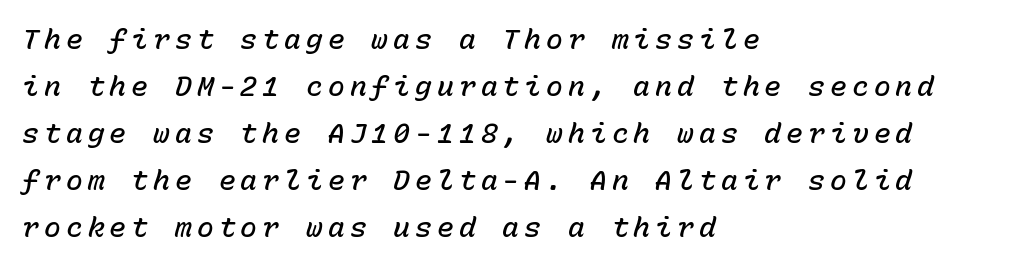
{"italic": "yes", "lean": "right", "slant_degrees": 15, "bold": "semi", "weight": "semibold", "width": "normal", "stroke_contrast": "low", "x_height": "medium", "monospaced": "yes", "underline": "no", "align": "left", "line_spacing": "normal", "line_spacing_ratio": 1.68, "glyph_px": 28}
